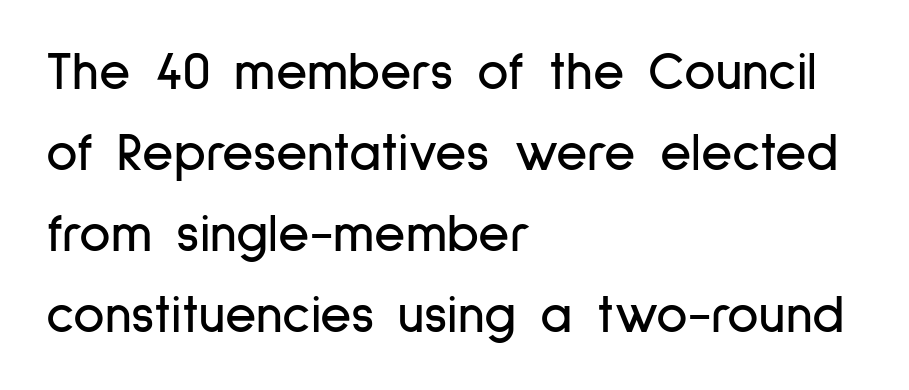
Q: Is the text italic (slanted)? A: No, it is upright.
Q: Is the typeface a serif or a sans-serif typeface? A: Sans-serif.
Q: Is the text underlined? A: No.
Q: How is the paragraph aligned? A: Left-aligned.
Q: Is the spacing between letters normal or unusually wide? A: Normal.
Q: Is the spacing between lines tight, normal or loose? A: Normal.
Q: Width (condensed, normal, or wide)? A: Condensed.
Q: Stroke contrast? A: Low.
Q: x-height? A: Medium.
Q: Monospaced? A: No.
